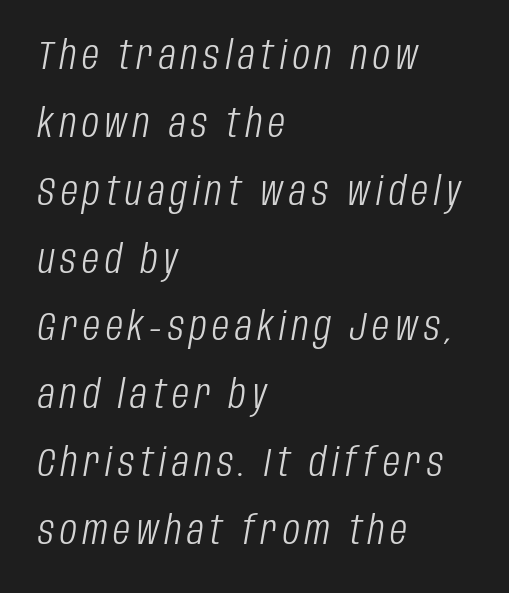
{"italic": "yes", "lean": "right", "slant_degrees": 10, "bold": "no", "weight": "light", "width": "condensed", "stroke_contrast": "low", "x_height": "large", "monospaced": "no", "underline": "no", "align": "left", "line_spacing_ratio": 1.74, "glyph_px": 39}
